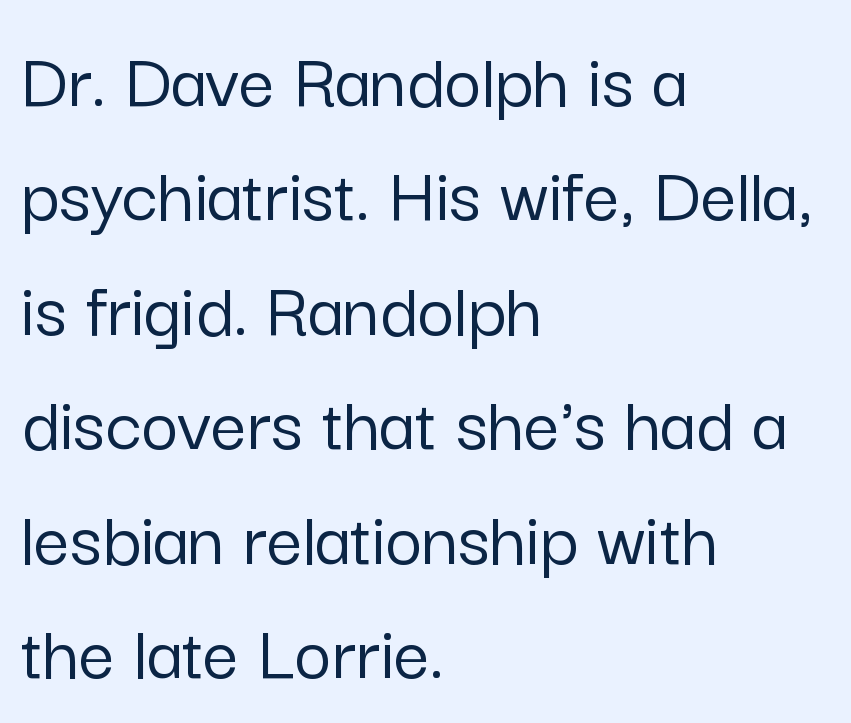
{"serif": "no", "italic": "no", "width": "normal", "stroke_contrast": "low", "x_height": "medium", "monospaced": "no", "underline": "no", "align": "left", "line_spacing": "normal", "line_spacing_ratio": 1.43, "letter_spacing": "normal", "letter_spacing_em": 0.0, "glyph_px": 80}
